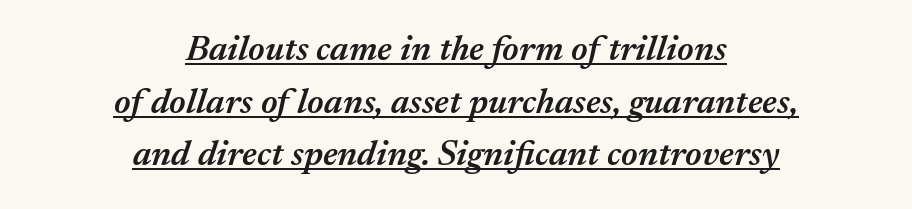
A centered setting, common on invitations and titles, is used for this passage. Semibold letterforms, between regular and bold. Looks like regular typesetting: each glyph gets only the width it needs. Does the leading feel generous? No, just average. Emphasis is given by a line drawn under the lettering.
